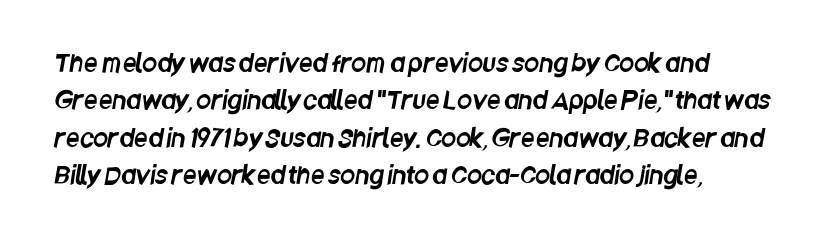
Glance below the letters and you will spot only blank space. Each word holds together tightly as a unit, with standard inter-letter gaps. These lines sit exactly where default settings would place them.
